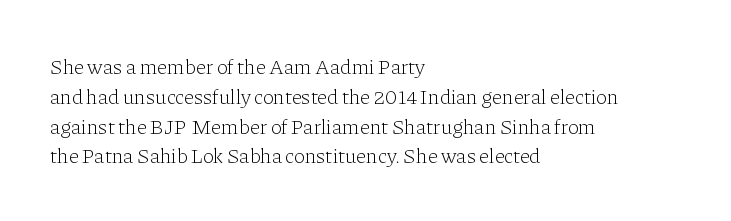
Quick note: interline space is typical. Nothing unusual about the tracking: characters are spaced as the font intends. Unmarked baselines from the first word to the last. No italicization has been applied; the sample stays upright.
